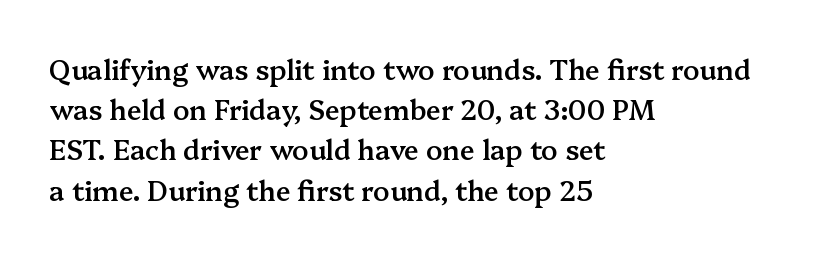
The paragraph has a hard left edge and a soft right edge. Nobody drew a line under any word here. Notice how descenders clear the ascenders below comfortably — that's standard leading. Its strokes are somewhat broadened, the hallmark of semibold type. The axis of the letterforms is exactly vertical. The letterforms sit shoulder to shoulder at normal distance.
